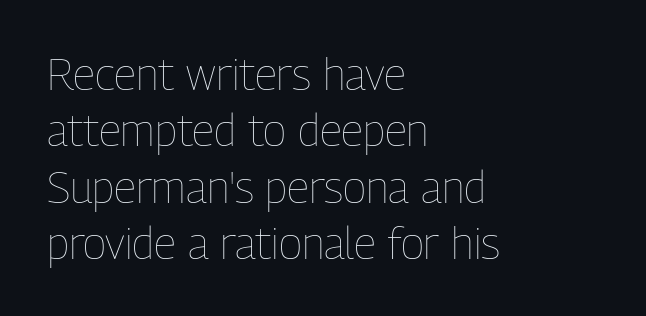
{"italic": "no", "bold": "no", "weight": "thin", "width": "condensed", "stroke_contrast": "low", "x_height": "medium", "monospaced": "no", "underline": "no", "align": "left", "line_spacing": "normal", "line_spacing_ratio": 1.28, "letter_spacing": "normal", "letter_spacing_em": 0.0, "glyph_px": 44}
